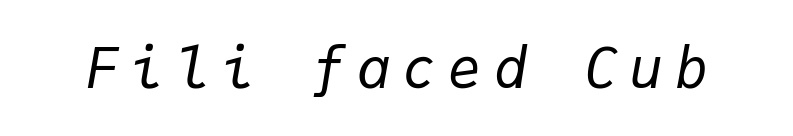
The image shows 56 px regular-weight type, italic (leaning right), monospaced; set unusually wide letter spacing (+0.21 em), not underlined; low stroke contrast and a medium x-height.
